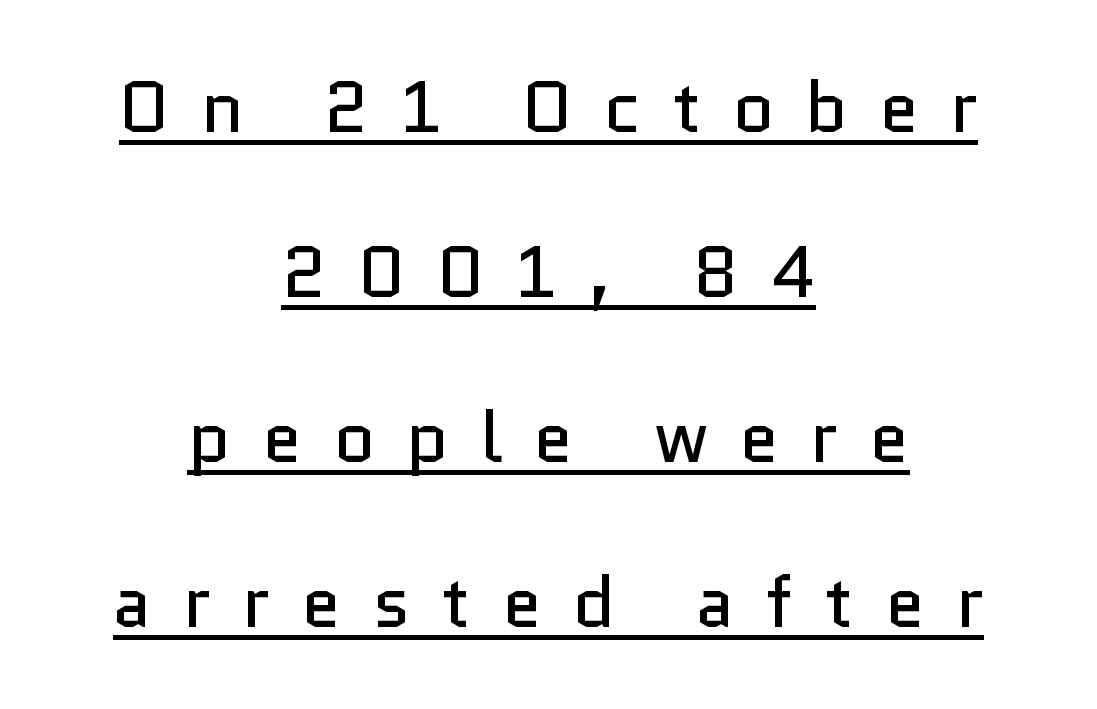
The typesetter has applied underlining to the passage shown. The gaps between neighbouring characters are conspicuously large. You can tell it's not italic because the verticals are truly vertical. Teacher's note: observe the equal gaps on both sides — that is centered alignment.
